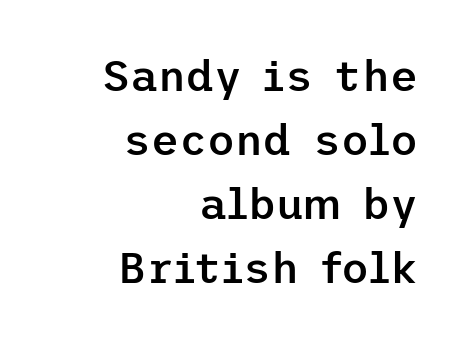
Q: Is the text bold? A: Semi-bold.
Q: Is the text italic (slanted)? A: No, it is upright.
Q: Is the typeface a serif or a sans-serif typeface? A: Sans-serif.
Q: Is the text underlined? A: No.
Q: How is the paragraph aligned? A: Right-aligned.
Q: Is the spacing between letters normal or unusually wide? A: Normal.
Q: Is the spacing between lines tight, normal or loose? A: Normal.
Q: Width (condensed, normal, or wide)? A: Normal.
Q: Stroke contrast? A: Low.
Q: x-height? A: Medium.
